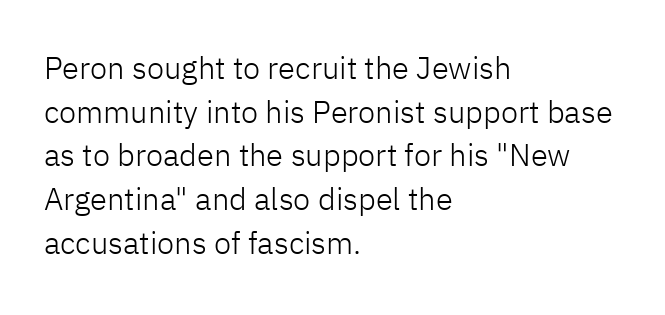
Vertically, the passage feels balanced, rows spaced as you'd expect. The face used here is a sans, in the tradition of grotesques and geometrics. A typesetter would call this proportional, since set widths differ per character. Letter spacing: default. The baseline area is clear. No italicization has been applied; the sample stays upright.
